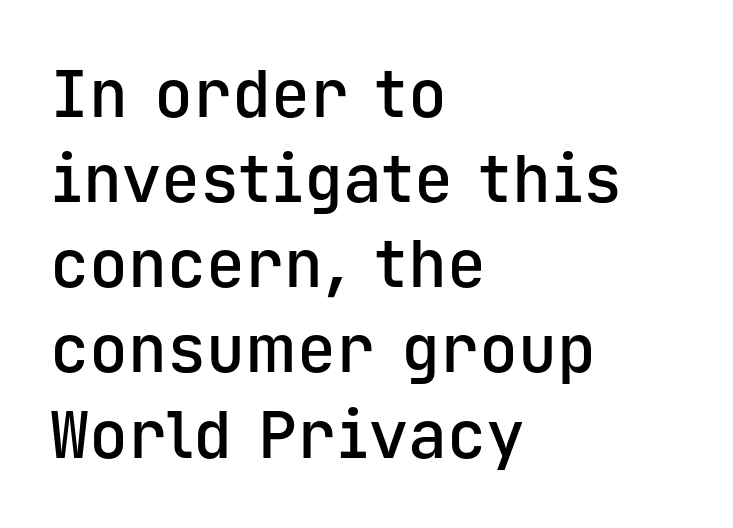
Q: Is the text bold? A: Semi-bold.
Q: Is the text italic (slanted)? A: No, it is upright.
Q: Is the typeface a serif or a sans-serif typeface? A: Sans-serif.
Q: Is the text underlined? A: No.
Q: How is the paragraph aligned? A: Left-aligned.
Q: Is the spacing between letters normal or unusually wide? A: Normal.
Q: Is the spacing between lines tight, normal or loose? A: Normal.
Q: Width (condensed, normal, or wide)? A: Normal.
Q: Stroke contrast? A: Low.
Q: x-height? A: Medium.
Q: Monospaced? A: Yes.
